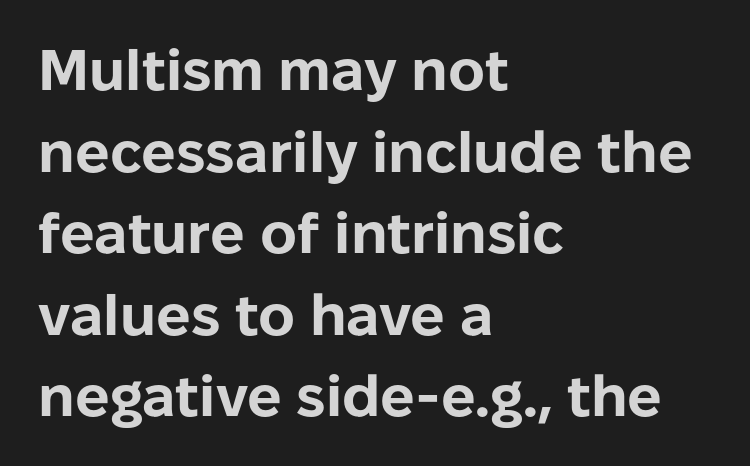
All the whitespace from short lines collects on the right. Quick note: not italic, upright. Do the characters align in a grid? No, the font is proportional. The text was rendered using a sans face with plain stroke endings. Weight check: bold — yes, fully. In terms of leading, this rendering sits right in the middle.
